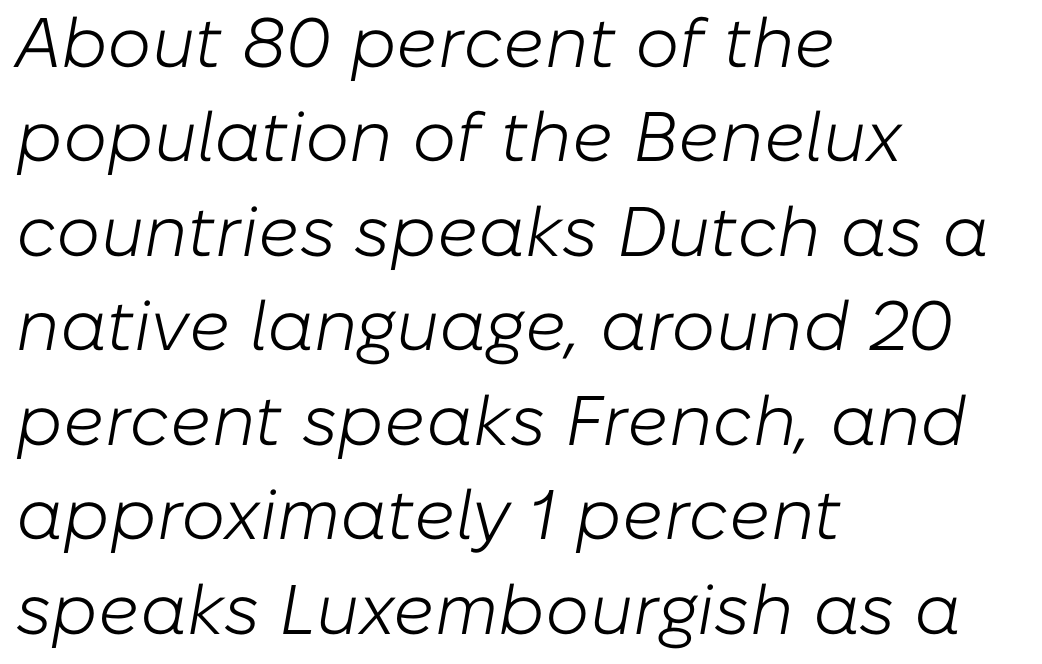
{"italic": "yes", "lean": "right", "slant_degrees": 10, "bold": "no", "weight": "light", "width": "normal", "stroke_contrast": "low", "x_height": "medium", "monospaced": "no", "underline": "no", "align": "left", "line_spacing": "normal", "line_spacing_ratio": 1.35, "letter_spacing": "normal", "letter_spacing_em": 0.0, "glyph_px": 70}
